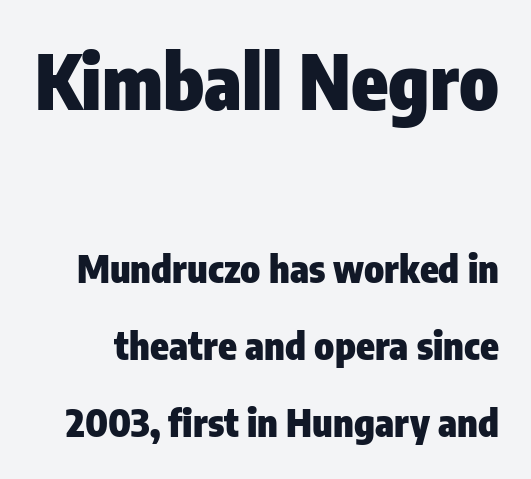
The image shows 75 px heavy, condensed sans-serif type, upright; set loose line spacing (2.02x), normal letter spacing, not underlined; the first (top) block is 1.97x larger; low stroke contrast and a medium x-height.
